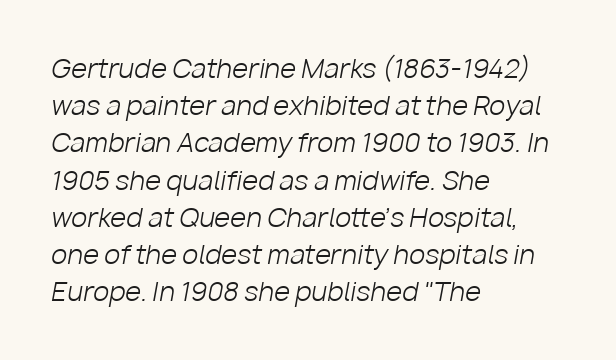
Each new line begins a customary step beneath the previous one. Tracking here is standard; glyphs follow each other at the usual distance. Layout note: lines flush left. These lines were composed using italics. The words here are not underlined.
